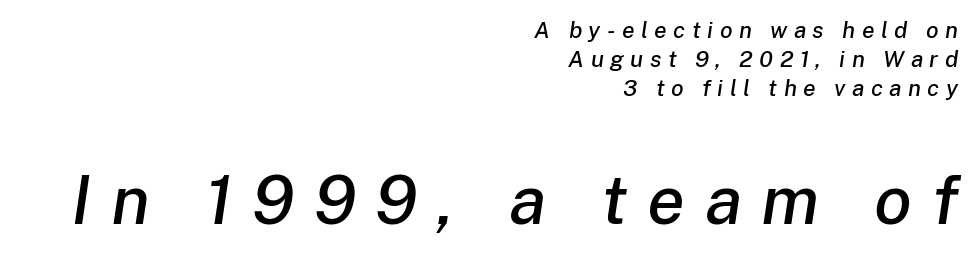
The image shows 69 px text type, italic (leaning right); set right-aligned, normal line spacing (1.26x), unusually wide letter spacing (+0.28 em), not underlined; the second (bottom) block is 3.0x larger; low stroke contrast and a medium x-height.
